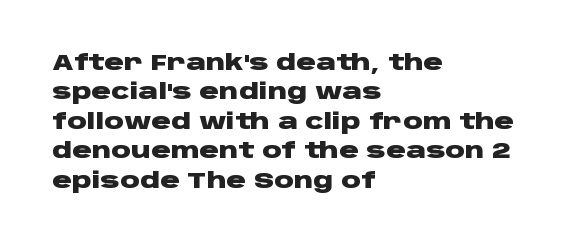
Q: Is the text bold? A: Yes.
Q: Is the text italic (slanted)? A: No, it is upright.
Q: Is the text underlined? A: No.
Q: How is the paragraph aligned? A: Left-aligned.
Q: Is the spacing between letters normal or unusually wide? A: Normal.
Q: Is the spacing between lines tight, normal or loose? A: Normal.
